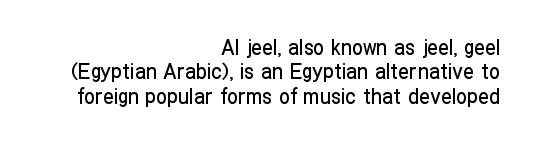
Q: Is the text italic (slanted)? A: No, it is upright.
Q: Is the text underlined? A: No.
Q: How is the paragraph aligned? A: Right-aligned.
Q: Is the spacing between letters normal or unusually wide? A: Normal.
Q: Is the spacing between lines tight, normal or loose? A: Tight.
